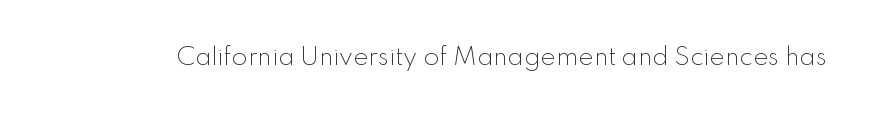
{"italic": "no", "bold": "no", "underline": "no", "letter_spacing": "normal", "letter_spacing_em": 0.0, "glyph_px": 23}
